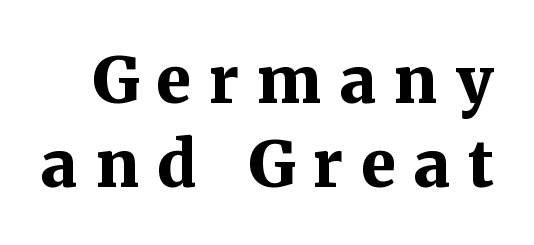
The image shows 64 px bold serif type, upright; set normal line spacing (1.31x), unusually wide letter spacing (+0.28 em), not underlined; medium stroke contrast and a medium x-height.
